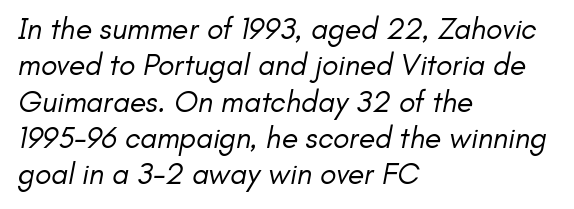
{"serif": "no", "bold": "no", "weight": "regular", "width": "normal", "stroke_contrast": "low", "x_height": "small", "monospaced": "no", "underline": "no", "align": "left", "line_spacing_ratio": 1.21, "letter_spacing": "normal", "letter_spacing_em": 0.0, "glyph_px": 30}
